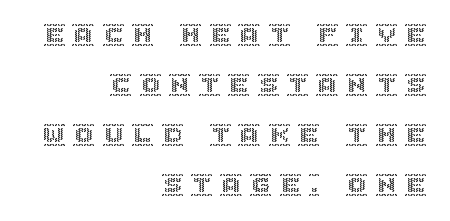
The image shows 22 px text type, upright; set right-aligned, loose line spacing (2.28x), unusually wide letter spacing (+0.34 em), not underlined.
